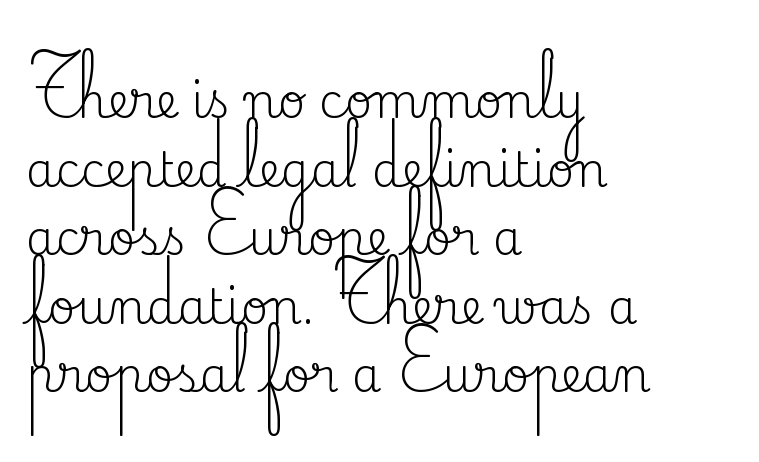
Weight: in the light-to-regular range. Horizontally, the lines are justified to the leading edge only. Regarding leading, the lines here are spaced in the standard way. Does extra space separate the letters? No, they use regular spacing. You can tell it's not italic because the verticals are truly vertical. Only glyphs here, with clear space below each row.
